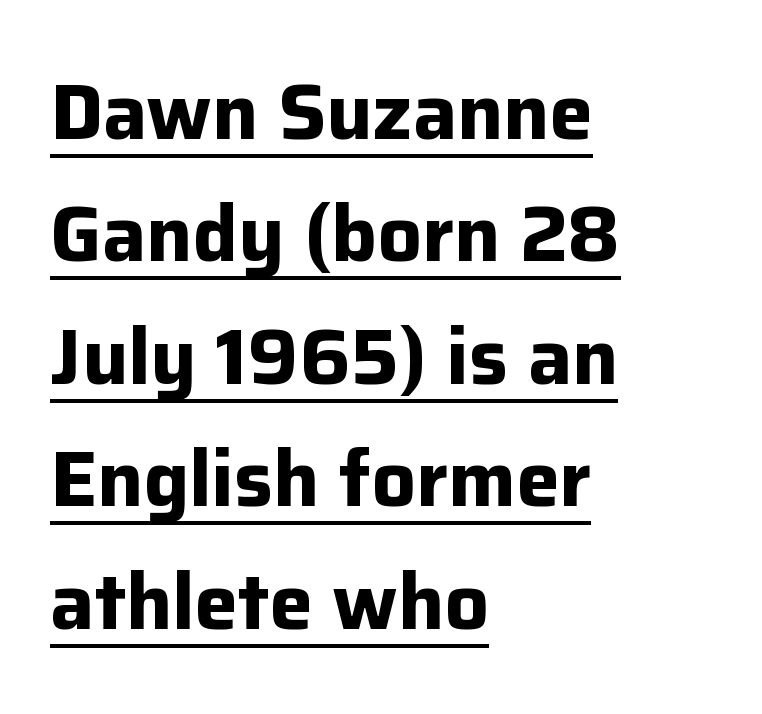
The image shows 78 px bold sans-serif type, upright; set left-aligned, normal line spacing (1.57x), normal letter spacing, underlined; low stroke contrast and a medium x-height.
